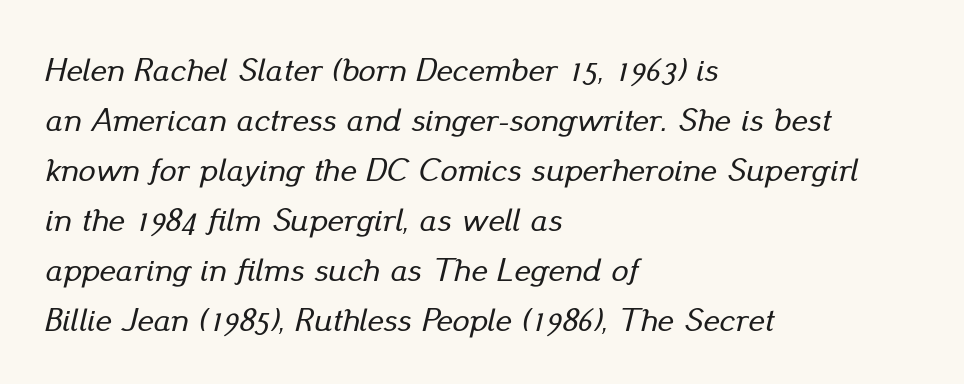
The image shows 34 px text type, italic (leaning right); set left-aligned, normal line spacing (1.47x), normal letter spacing, not underlined; low stroke contrast and a small x-height.
